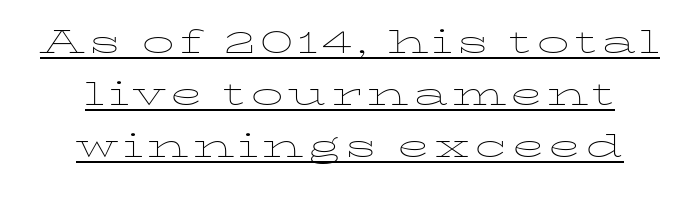
Q: Is the text bold? A: No.
Q: Is the text italic (slanted)? A: No, it is upright.
Q: Is the text underlined? A: Yes.
Q: How is the paragraph aligned? A: Centered.
Q: Width (condensed, normal, or wide)? A: Wide.
Q: Stroke contrast? A: Low.
Q: x-height? A: Medium.
Q: Monospaced? A: No.
